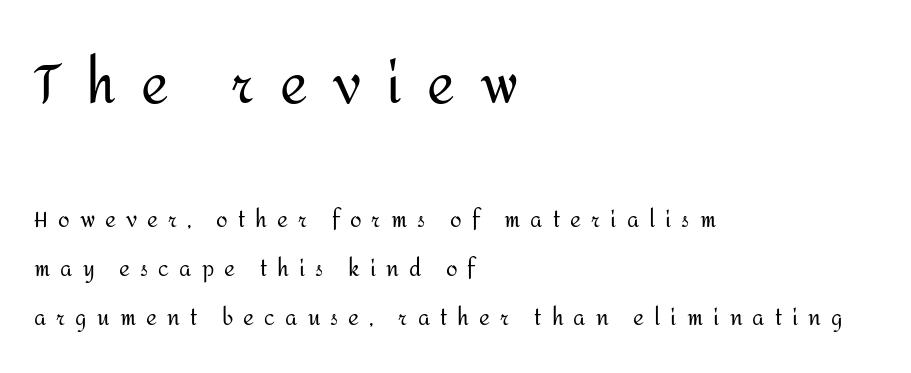
Q: Is the text bold? A: No.
Q: Is the text italic (slanted)? A: No, it is upright.
Q: Is the typeface a serif or a sans-serif typeface? A: Sans-serif.
Q: Is the text underlined? A: No.
Q: How is the paragraph aligned? A: Left-aligned.
Q: Is the spacing between letters normal or unusually wide? A: Unusually wide.
Q: Is the spacing between lines tight, normal or loose? A: Loose.
Q: Which block of text is set in a larger size, the first (top) or the second (bottom)? A: The first (top) one.
Q: Width (condensed, normal, or wide)? A: Normal.
Q: Stroke contrast? A: Medium.
Q: x-height? A: Medium.
Q: Monospaced? A: No.
